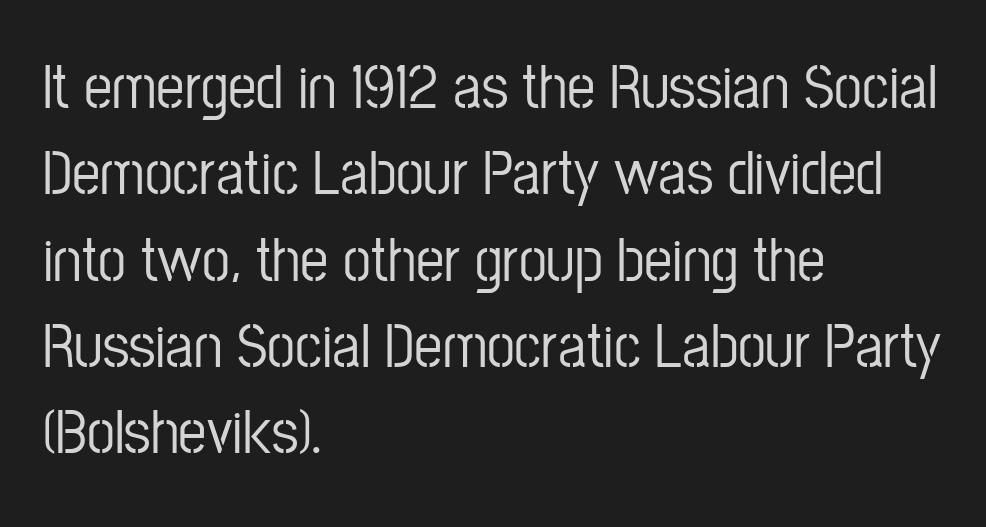
Q: Is the text italic (slanted)? A: No, it is upright.
Q: Is the typeface a serif or a sans-serif typeface? A: Sans-serif.
Q: Is the text underlined? A: No.
Q: How is the paragraph aligned? A: Left-aligned.
Q: Is the spacing between letters normal or unusually wide? A: Normal.
Q: Is the spacing between lines tight, normal or loose? A: Normal.
Q: Width (condensed, normal, or wide)? A: Condensed.
Q: Stroke contrast? A: Low.
Q: x-height? A: Medium.
Q: Monospaced? A: No.
